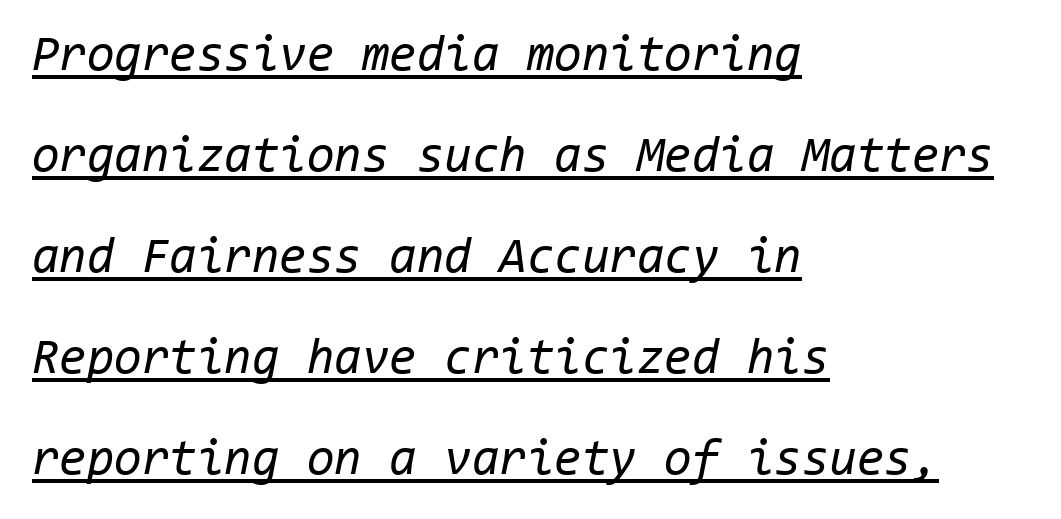
{"italic": "yes", "lean": "right", "slant_degrees": 11, "bold": "no", "weight": "regular", "width": "normal", "stroke_contrast": "low", "x_height": "medium", "monospaced": "yes", "underline": "yes", "align": "left", "line_spacing": "loose", "line_spacing_ratio": 2.02, "letter_spacing": "normal", "letter_spacing_em": 0.0, "glyph_px": 50}
